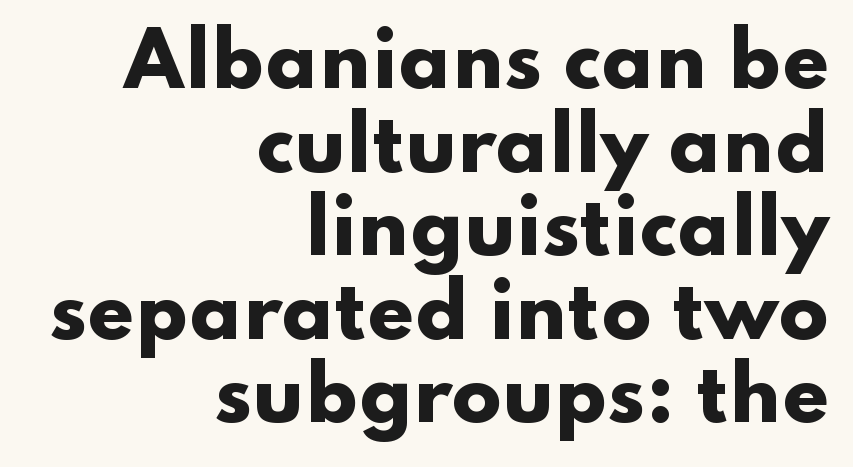
{"serif": "no", "italic": "no", "bold": "yes", "weight": "heavy", "width": "wide", "stroke_contrast": "low", "x_height": "small", "monospaced": "no", "underline": "no", "align": "right", "line_spacing": "tight", "line_spacing_ratio": 1.13, "letter_spacing": "normal", "letter_spacing_em": 0.0, "glyph_px": 74}
